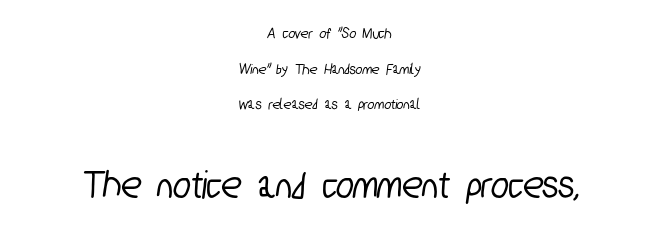
The image shows 41 px condensed sans-serif type; set centered, loose line spacing (2.23x), normal letter spacing, not underlined; the second (bottom) block is 2.56x larger; low stroke contrast and a medium x-height.
